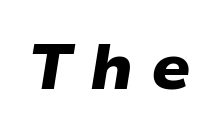
The image shows 64 px heavy type, italic (leaning right); set unusually wide letter spacing (+0.27 em), not underlined; low stroke contrast and a medium x-height.
